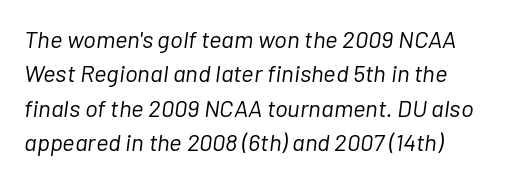
The specimen reads as italic at a glance. What's the leading like? Ordinary, nothing unusual. Is the stroke heavy? The answer is a plain regular-or-lighter. Type without underlining. How are the letters spaced? Ordinarily, with no added tracking. Short and long lines alike share a common starting point at left.
